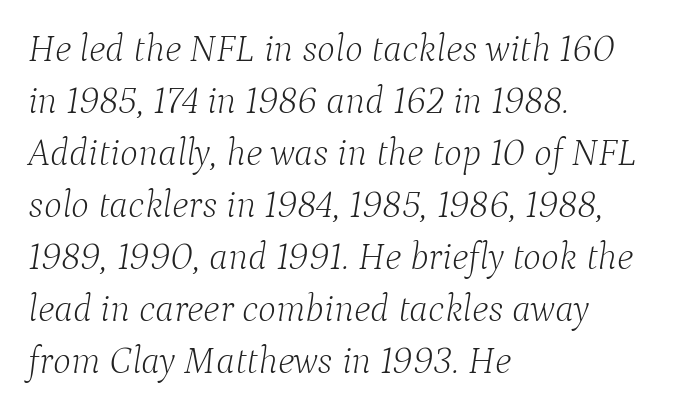
The image shows 38 px light serif type, italic (leaning right); set left-aligned, normal line spacing (1.37x), normal letter spacing, not underlined; low stroke contrast and a medium x-height.
